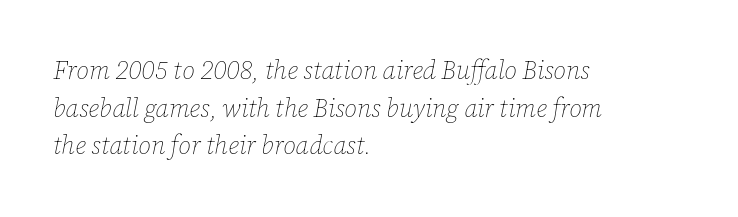
{"italic": "yes", "lean": "right", "slant_degrees": 12, "bold": "no", "underline": "no", "align": "left", "line_spacing": "normal", "line_spacing_ratio": 1.51, "letter_spacing": "normal", "letter_spacing_em": 0.0, "glyph_px": 25}
